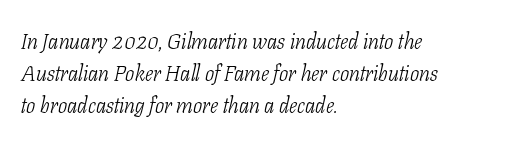
If you drew a ruler down the left edge, every line would touch it. Stems here are at most as thick as an everyday book face. In terms of leading, this rendering sits right in the middle. The passage shown leans; its letterforms are oblique.
